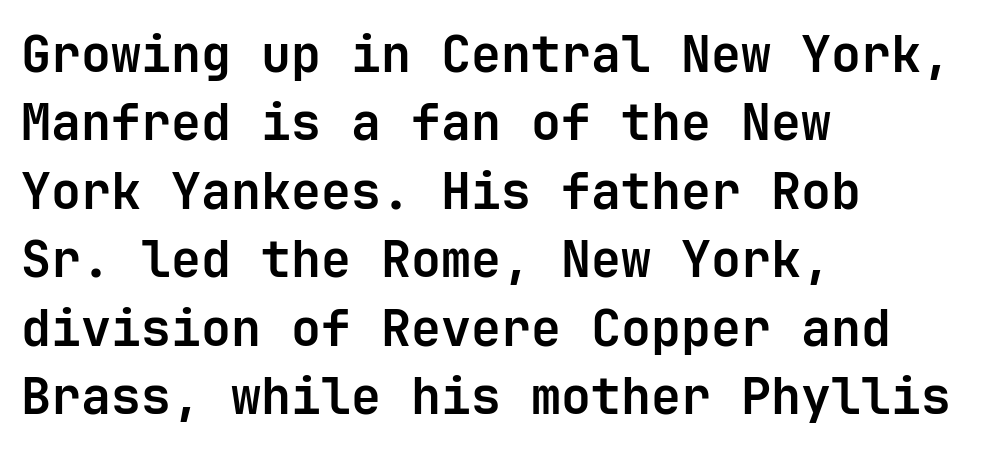
Q: Is the text bold? A: Yes.
Q: Is the text italic (slanted)? A: No, it is upright.
Q: Is the typeface a serif or a sans-serif typeface? A: Sans-serif.
Q: Is the text underlined? A: No.
Q: How is the paragraph aligned? A: Left-aligned.
Q: Is the spacing between letters normal or unusually wide? A: Normal.
Q: Is the spacing between lines tight, normal or loose? A: Normal.
Q: Width (condensed, normal, or wide)? A: Normal.
Q: Stroke contrast? A: Low.
Q: x-height? A: Medium.
Q: Monospaced? A: Yes.
